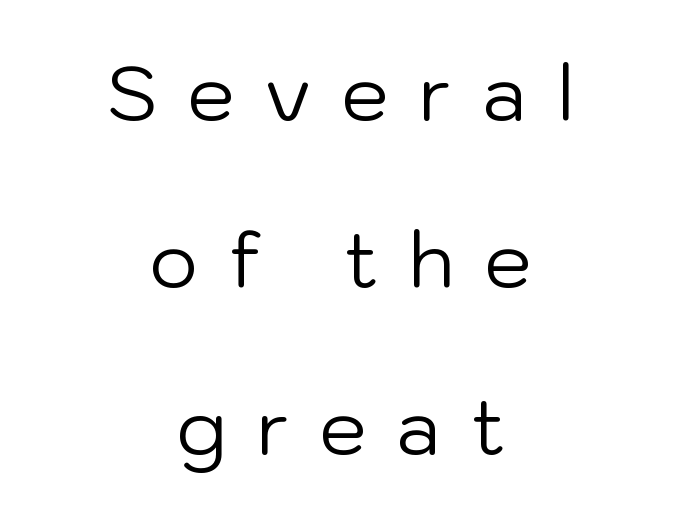
Q: Is the text bold? A: No.
Q: Is the text italic (slanted)? A: No, it is upright.
Q: Is the typeface a serif or a sans-serif typeface? A: Sans-serif.
Q: Is the text underlined? A: No.
Q: How is the paragraph aligned? A: Centered.
Q: Is the spacing between letters normal or unusually wide? A: Unusually wide.
Q: Is the spacing between lines tight, normal or loose? A: Loose.
Q: Width (condensed, normal, or wide)? A: Normal.
Q: Stroke contrast? A: Low.
Q: x-height? A: Medium.
Q: Monospaced? A: No.
